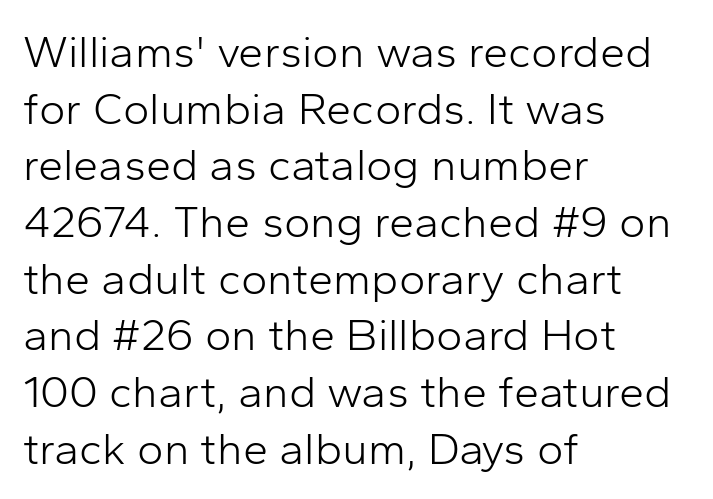
Q: Is the text bold? A: No.
Q: Is the text italic (slanted)? A: No, it is upright.
Q: Is the typeface a serif or a sans-serif typeface? A: Sans-serif.
Q: Is the text underlined? A: No.
Q: How is the paragraph aligned? A: Left-aligned.
Q: Is the spacing between letters normal or unusually wide? A: Normal.
Q: Is the spacing between lines tight, normal or loose? A: Normal.
Q: Width (condensed, normal, or wide)? A: Normal.
Q: Stroke contrast? A: Low.
Q: x-height? A: Medium.
Q: Monospaced? A: No.
